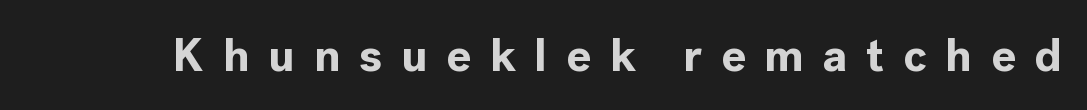
Q: Is the text bold? A: Yes.
Q: Is the text italic (slanted)? A: No, it is upright.
Q: Is the typeface a serif or a sans-serif typeface? A: Sans-serif.
Q: Is the text underlined? A: No.
Q: Is the spacing between letters normal or unusually wide? A: Unusually wide.
Q: Width (condensed, normal, or wide)? A: Normal.
Q: x-height? A: Medium.
Q: Monospaced? A: No.
